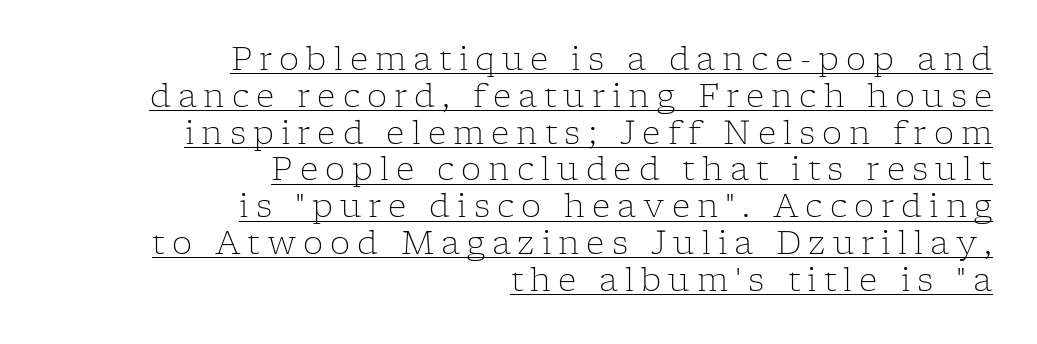
Q: Is the text bold? A: No.
Q: Is the text italic (slanted)? A: No, it is upright.
Q: Is the typeface a serif or a sans-serif typeface? A: Serif.
Q: Is the text underlined? A: Yes.
Q: How is the paragraph aligned? A: Right-aligned.
Q: Is the spacing between letters normal or unusually wide? A: Unusually wide.
Q: Is the spacing between lines tight, normal or loose? A: Tight.
Q: Width (condensed, normal, or wide)? A: Normal.
Q: Stroke contrast? A: Low.
Q: x-height? A: Medium.
Q: Monospaced? A: No.
